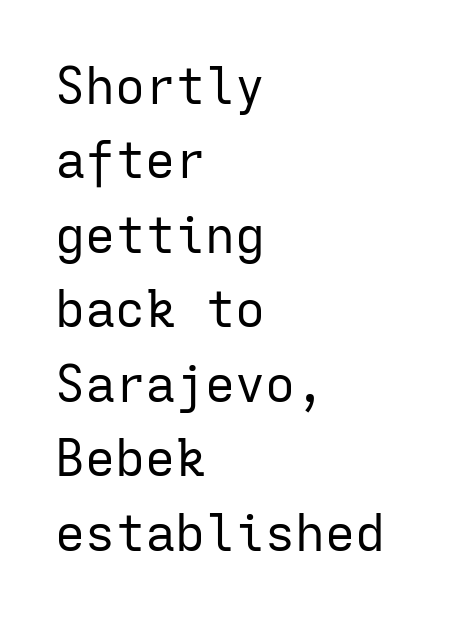
The image shows 50 px regular-weight sans-serif type, upright, monospaced; set left-aligned, normal line spacing (1.49x), normal letter spacing, not underlined; low stroke contrast and a medium x-height.
